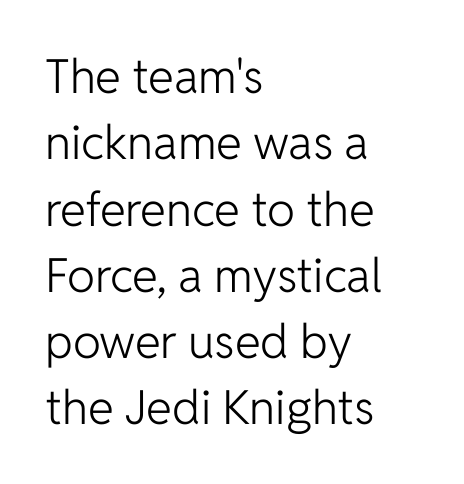
Q: Is the text bold? A: No.
Q: Is the text italic (slanted)? A: No, it is upright.
Q: Is the typeface a serif or a sans-serif typeface? A: Sans-serif.
Q: Is the text underlined? A: No.
Q: How is the paragraph aligned? A: Left-aligned.
Q: Is the spacing between letters normal or unusually wide? A: Normal.
Q: Is the spacing between lines tight, normal or loose? A: Normal.
Q: Width (condensed, normal, or wide)? A: Normal.
Q: Stroke contrast? A: Low.
Q: x-height? A: Medium.
Q: Monospaced? A: No.
